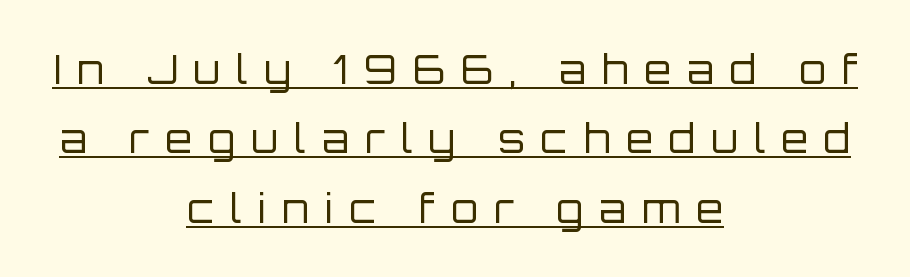
The image shows 39 px regular-weight sans-serif type, upright; set centered, line spacing 1.78x, unusually wide letter spacing (+0.41 em), underlined; low stroke contrast and a large x-height.
